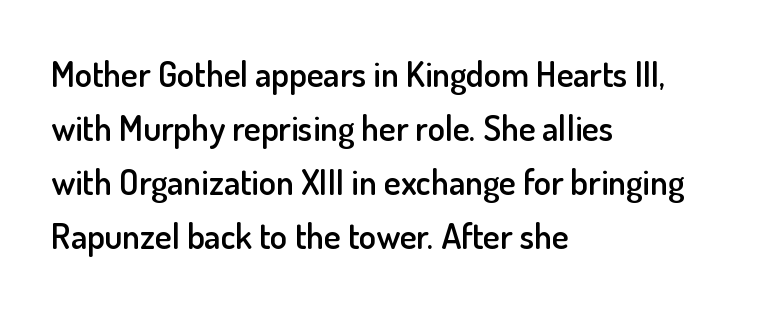
Q: Is the text bold? A: Semi-bold.
Q: Is the text italic (slanted)? A: No, it is upright.
Q: Is the typeface a serif or a sans-serif typeface? A: Sans-serif.
Q: Is the text underlined? A: No.
Q: How is the paragraph aligned? A: Left-aligned.
Q: Is the spacing between letters normal or unusually wide? A: Normal.
Q: Is the spacing between lines tight, normal or loose? A: Normal.
Q: Width (condensed, normal, or wide)? A: Normal.
Q: Stroke contrast? A: Low.
Q: x-height? A: Small.
Q: Monospaced? A: No.
